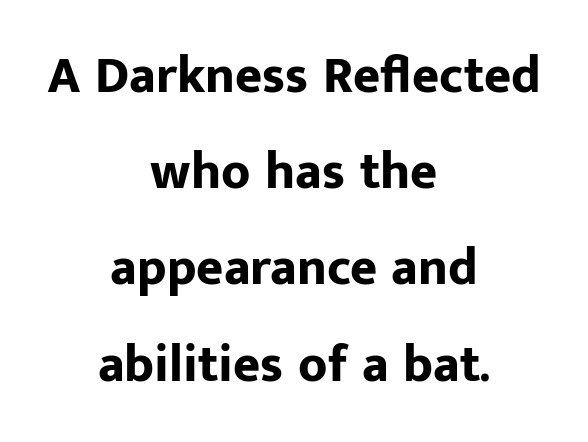
{"serif": "no", "italic": "no", "bold": "yes", "weight": "bold", "width": "normal", "stroke_contrast": "low", "x_height": "medium", "monospaced": "no", "underline": "no", "align": "center", "line_spacing_ratio": 1.85, "letter_spacing": "normal", "letter_spacing_em": 0.0, "glyph_px": 52}
